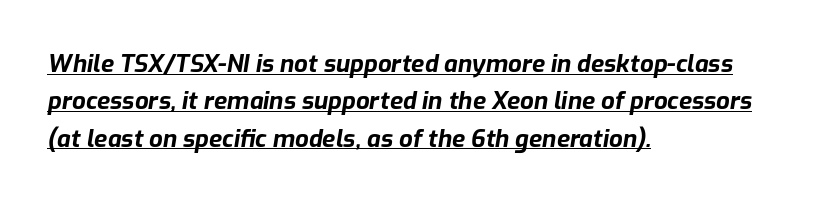
Q: Is the text bold? A: Yes.
Q: Is the text italic (slanted)? A: Yes, it leans right by about 9 degrees.
Q: Is the text underlined? A: Yes.
Q: How is the paragraph aligned? A: Left-aligned.
Q: Is the spacing between letters normal or unusually wide? A: Normal.
Q: Is the spacing between lines tight, normal or loose? A: Normal.
